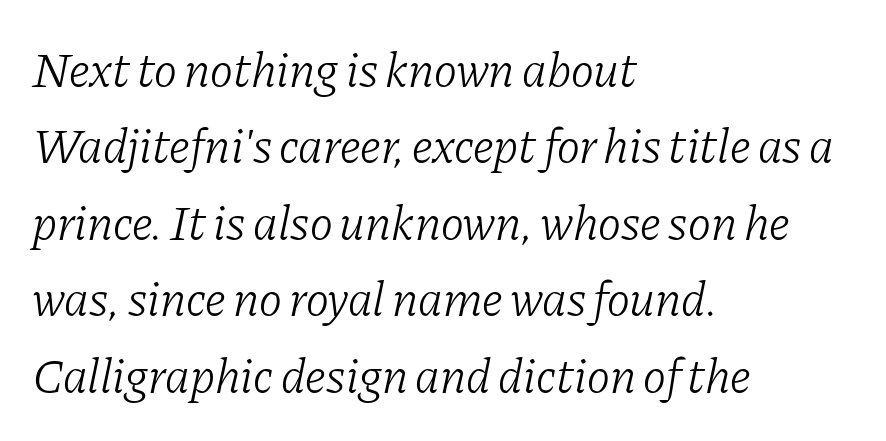
Q: Is the text bold? A: No.
Q: Is the text italic (slanted)? A: Yes, it leans right by about 11 degrees.
Q: Is the typeface a serif or a sans-serif typeface? A: Serif.
Q: Is the text underlined? A: No.
Q: How is the paragraph aligned? A: Left-aligned.
Q: Is the spacing between letters normal or unusually wide? A: Normal.
Q: Is the spacing between lines tight, normal or loose? A: Normal.
Q: Width (condensed, normal, or wide)? A: Normal.
Q: Stroke contrast? A: Low.
Q: x-height? A: Medium.
Q: Monospaced? A: No.
